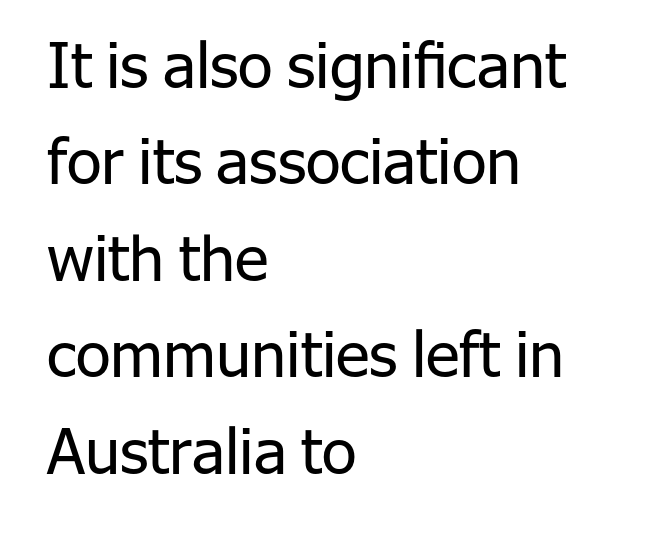
Q: Is the text bold? A: No.
Q: Is the text italic (slanted)? A: No, it is upright.
Q: Is the typeface a serif or a sans-serif typeface? A: Sans-serif.
Q: Is the text underlined? A: No.
Q: How is the paragraph aligned? A: Left-aligned.
Q: Is the spacing between letters normal or unusually wide? A: Normal.
Q: Is the spacing between lines tight, normal or loose? A: Normal.
Q: Width (condensed, normal, or wide)? A: Normal.
Q: Stroke contrast? A: Low.
Q: x-height? A: Medium.
Q: Monospaced? A: No.
